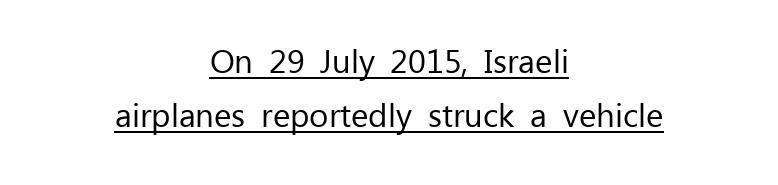
Q: Is the text bold? A: No.
Q: Is the text italic (slanted)? A: No, it is upright.
Q: Is the typeface a serif or a sans-serif typeface? A: Sans-serif.
Q: Is the text underlined? A: Yes.
Q: How is the paragraph aligned? A: Centered.
Q: Is the spacing between letters normal or unusually wide? A: Normal.
Q: Is the spacing between lines tight, normal or loose? A: Normal.
Q: Width (condensed, normal, or wide)? A: Normal.
Q: Stroke contrast? A: Low.
Q: x-height? A: Medium.
Q: Monospaced? A: No.
